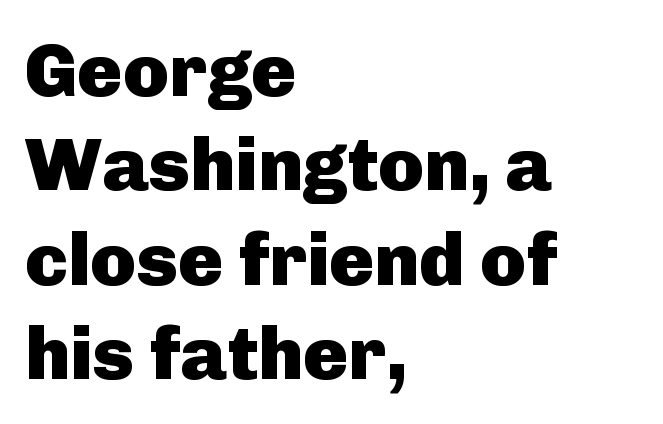
Q: Is the text bold? A: Yes.
Q: Is the text italic (slanted)? A: No, it is upright.
Q: Is the typeface a serif or a sans-serif typeface? A: Sans-serif.
Q: Is the text underlined? A: No.
Q: How is the paragraph aligned? A: Left-aligned.
Q: Is the spacing between letters normal or unusually wide? A: Normal.
Q: Is the spacing between lines tight, normal or loose? A: Normal.
Q: Width (condensed, normal, or wide)? A: Normal.
Q: Stroke contrast? A: Low.
Q: x-height? A: Medium.
Q: Monospaced? A: No.
